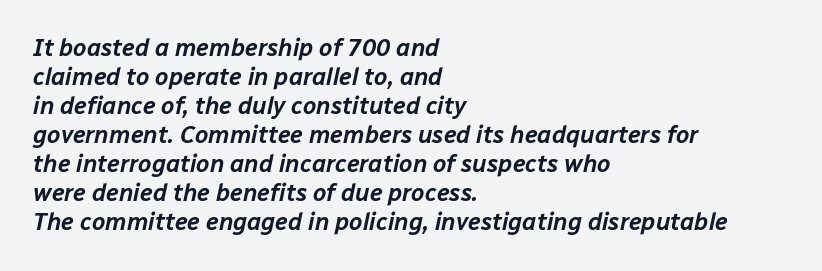
{"italic": "yes", "lean": "right", "slant_degrees": 12, "underline": "no", "align": "left", "line_spacing_ratio": 1.21, "letter_spacing": "normal", "letter_spacing_em": 0.0, "glyph_px": 24}
